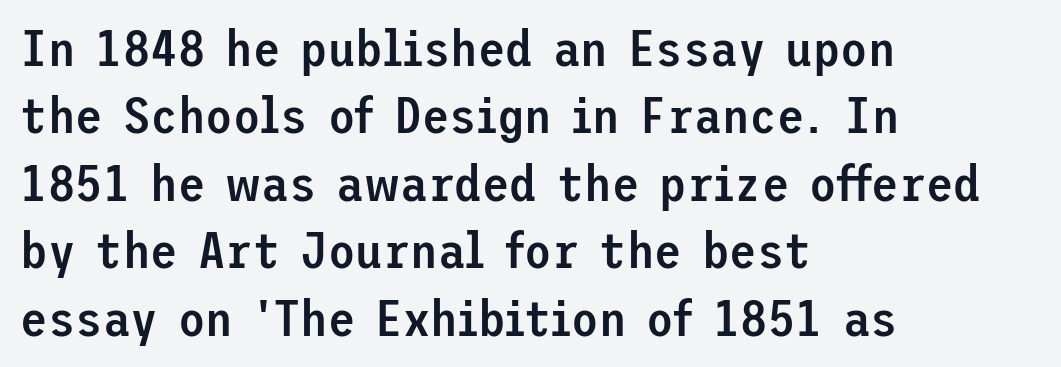
The image shows 50 px semibold sans-serif type, upright; set left-aligned, normal line spacing (1.35x), normal letter spacing, not underlined; low stroke contrast and a medium x-height.
